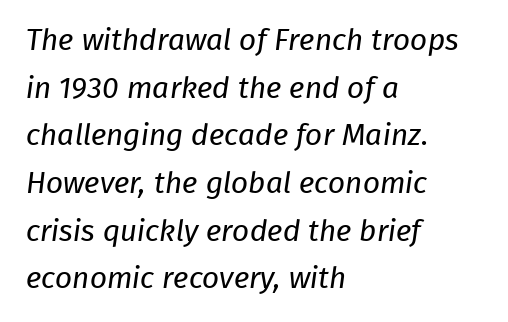
Looks like regular typesetting: each glyph gets only the width it needs. In CSS terms this would be text-align: left. Leading: standard. The space beneath each line is pristine and unruled. Does the type have serifs? No, each stem ends abruptly. The horizontal fit of the characters is conventional and even.
